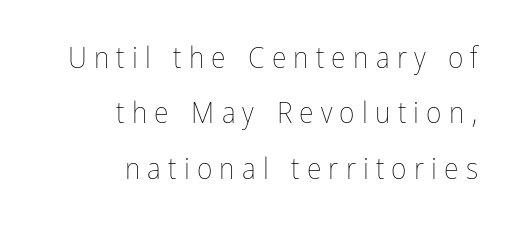
Q: Is the text bold? A: No.
Q: Is the text italic (slanted)? A: No, it is upright.
Q: Is the text underlined? A: No.
Q: How is the paragraph aligned? A: Right-aligned.
Q: Is the spacing between letters normal or unusually wide? A: Unusually wide.
Q: Width (condensed, normal, or wide)? A: Condensed.
Q: Stroke contrast? A: Low.
Q: x-height? A: Medium.
Q: Monospaced? A: No.
